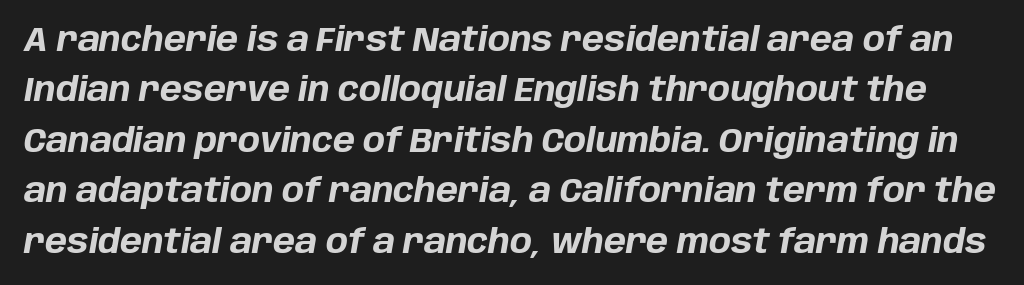
{"italic": "yes", "lean": "right", "slant_degrees": 10, "bold": "yes", "weight": "bold", "width": "normal", "stroke_contrast": "low", "x_height": "large", "monospaced": "no", "underline": "no", "line_spacing": "normal", "line_spacing_ratio": 1.53, "letter_spacing": "normal", "letter_spacing_em": 0.0, "glyph_px": 33}
